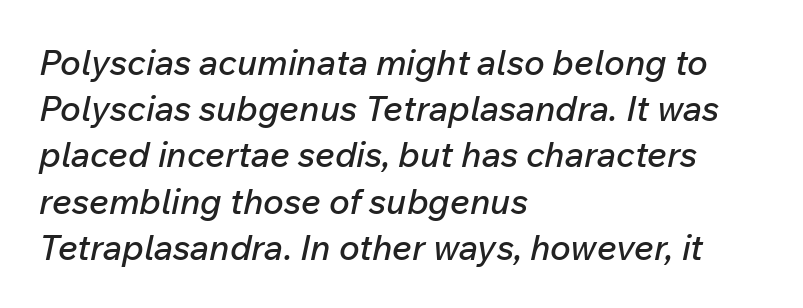
{"italic": "yes", "lean": "right", "slant_degrees": 12, "width": "normal", "stroke_contrast": "low", "x_height": "medium", "monospaced": "no", "underline": "no", "align": "left", "line_spacing": "normal", "line_spacing_ratio": 1.32, "letter_spacing": "normal", "letter_spacing_em": 0.0, "glyph_px": 35}
